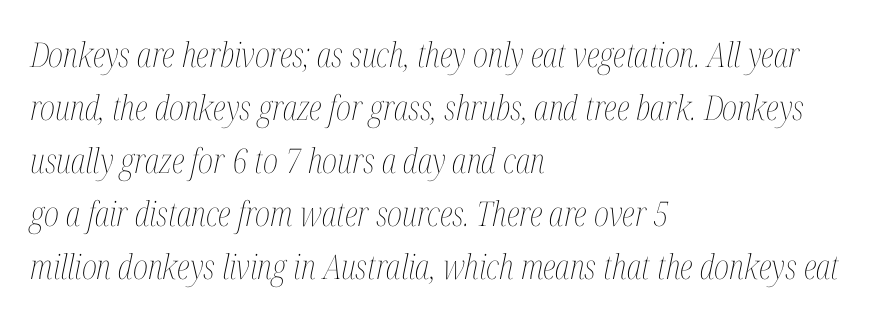
The image shows 34 px thin, condensed type, italic (leaning right); set left-aligned, normal line spacing (1.56x), normal letter spacing, not underlined; medium stroke contrast and a medium x-height.
